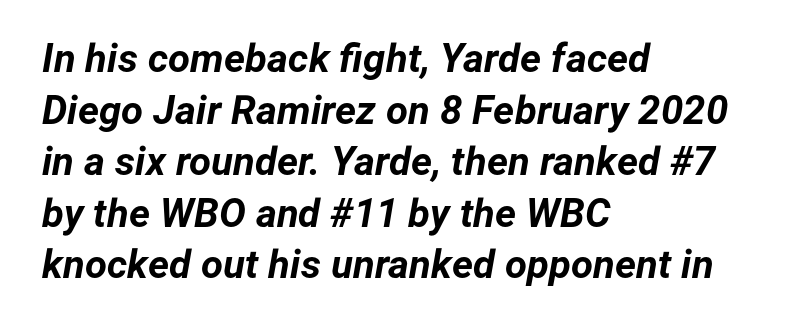
{"italic": "yes", "lean": "right", "slant_degrees": 12, "bold": "yes", "weight": "bold", "width": "normal", "stroke_contrast": "low", "x_height": "medium", "monospaced": "no", "underline": "no", "align": "left", "line_spacing": "normal", "line_spacing_ratio": 1.29, "letter_spacing": "normal", "letter_spacing_em": 0.0, "glyph_px": 40}
